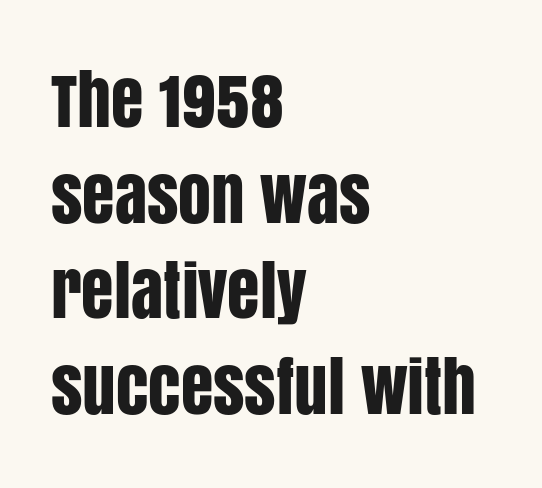
{"serif": "no", "italic": "no", "width": "condensed", "stroke_contrast": "low", "x_height": "large", "monospaced": "no", "underline": "no", "align": "left", "line_spacing": "normal", "line_spacing_ratio": 1.45, "letter_spacing": "normal", "letter_spacing_em": 0.0, "glyph_px": 66}
